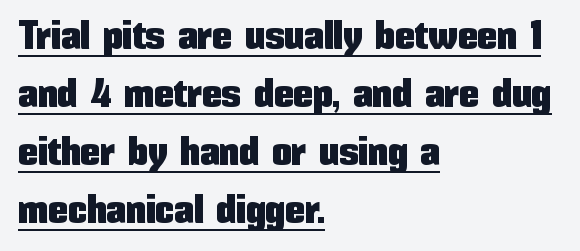
Q: Is the text italic (slanted)? A: No, it is upright.
Q: Is the typeface a serif or a sans-serif typeface? A: Sans-serif.
Q: Is the text underlined? A: Yes.
Q: How is the paragraph aligned? A: Left-aligned.
Q: Is the spacing between letters normal or unusually wide? A: Normal.
Q: Is the spacing between lines tight, normal or loose? A: Normal.
Q: Width (condensed, normal, or wide)? A: Condensed.
Q: Stroke contrast? A: Low.
Q: x-height? A: Medium.
Q: Monospaced? A: No.
